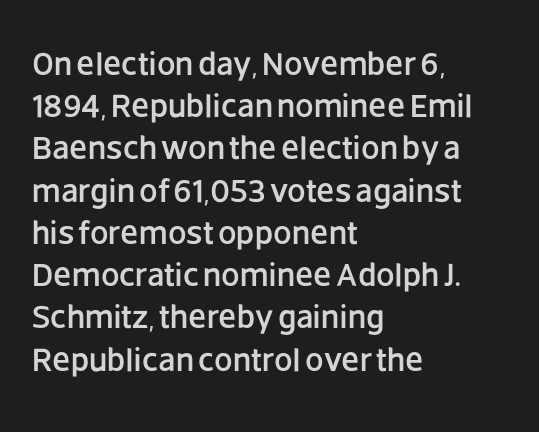
The image shows 33 px sans-serif type, upright; set left-aligned, normal line spacing (1.28x), normal letter spacing, not underlined; low stroke contrast and a large x-height.
